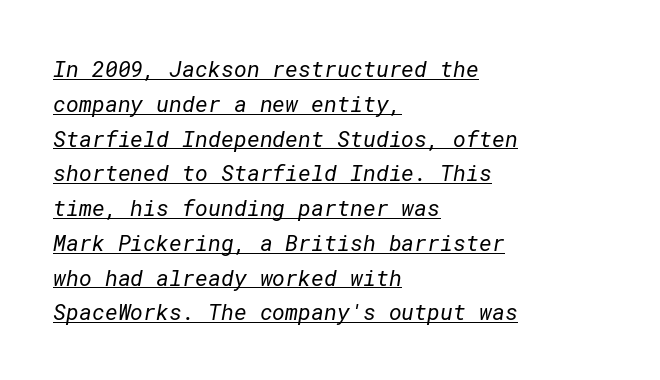
Q: Is the text bold? A: No.
Q: Is the text underlined? A: Yes.
Q: How is the paragraph aligned? A: Left-aligned.
Q: Is the spacing between letters normal or unusually wide? A: Normal.
Q: Is the spacing between lines tight, normal or loose? A: Normal.
